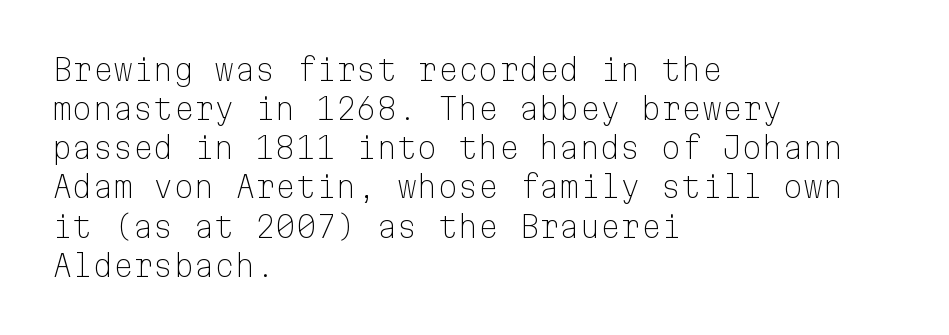
The image shows 29 px light sans-serif type, upright, monospaced; set left-aligned, normal line spacing (1.35x), normal letter spacing, not underlined; low stroke contrast and a medium x-height.
